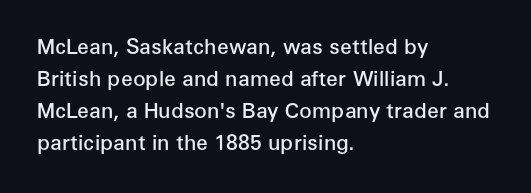
{"italic": "no", "bold": "semi", "underline": "no", "align": "left", "line_spacing": "normal", "line_spacing_ratio": 1.53, "letter_spacing": "normal", "letter_spacing_em": 0.0, "glyph_px": 21}
